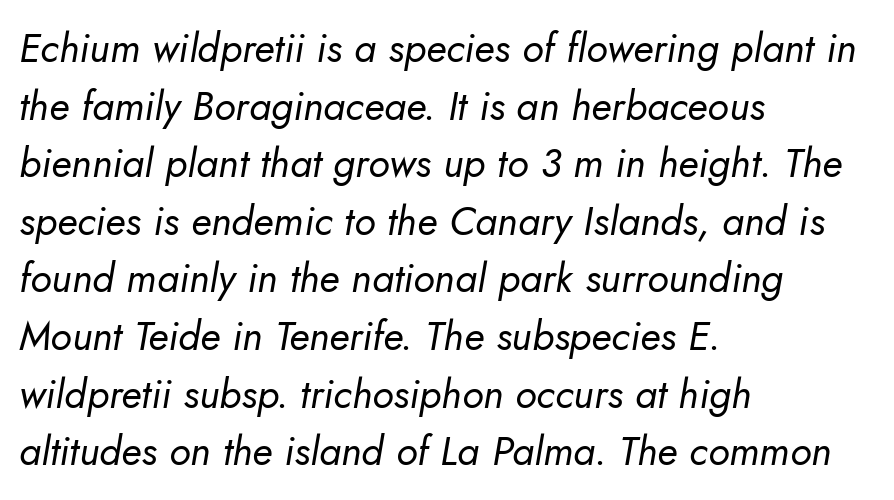
{"italic": "yes", "lean": "right", "slant_degrees": 5, "bold": "no", "weight": "regular", "width": "normal", "stroke_contrast": "low", "x_height": "small", "monospaced": "no", "underline": "no", "align": "left", "line_spacing": "normal", "line_spacing_ratio": 1.44, "letter_spacing": "normal", "letter_spacing_em": 0.0, "glyph_px": 40}
